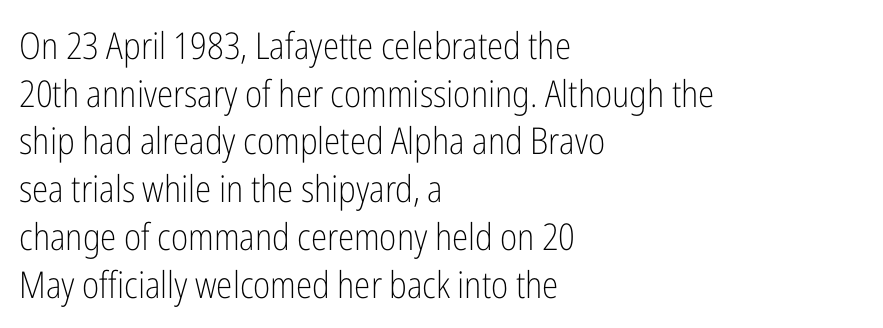
{"serif": "no", "italic": "no", "bold": "no", "weight": "light", "width": "condensed", "stroke_contrast": "low", "x_height": "medium", "monospaced": "no", "underline": "no", "align": "left", "line_spacing": "normal", "line_spacing_ratio": 1.29, "letter_spacing": "normal", "letter_spacing_em": 0.0, "glyph_px": 37}
